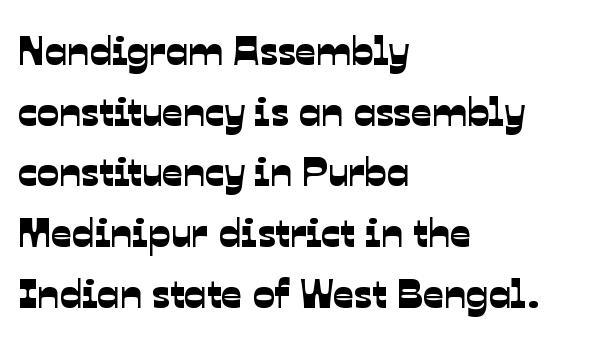
The image shows 41 px sans-serif type; set left-aligned, normal line spacing (1.48x), normal letter spacing, not underlined; low stroke contrast and a medium x-height.
